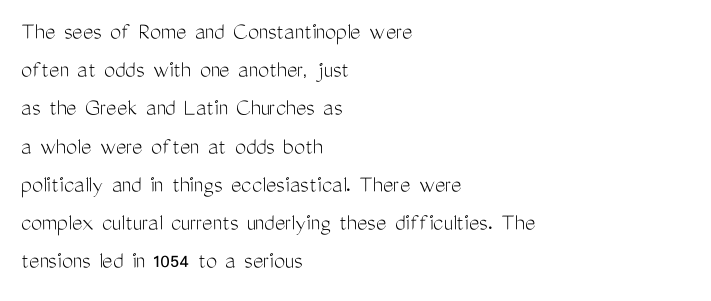
The glyphs are unaccompanied by any horizontal stroke below them. Posture: vertical. These lines keep a tight, regular rhythm from letter to letter. Interline gaps are of average width in this sample. The paragraph shown leans on its left margin.
